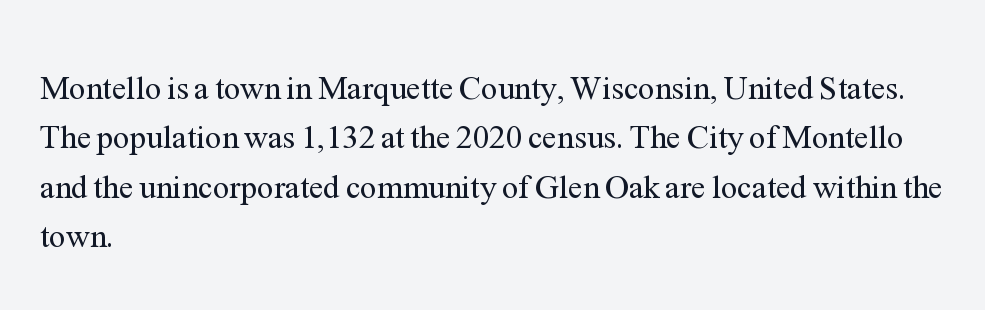
{"serif": "yes", "italic": "no", "bold": "no", "weight": "regular", "width": "normal", "stroke_contrast": "medium", "x_height": "medium", "monospaced": "no", "underline": "no", "align": "left", "line_spacing": "normal", "line_spacing_ratio": 1.5, "letter_spacing": "normal", "letter_spacing_em": 0.0, "glyph_px": 33}
